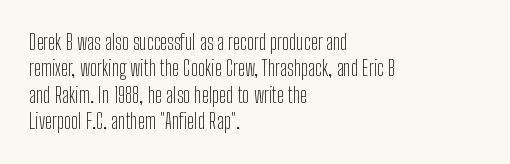
The rendering uses a moderate line-height, typical for paragraphs. Only glyphs here, with clear space below each row. The passage is arranged the way most books set body copy — flush left. Spacing between characters is what you'd get straight out of the box.
